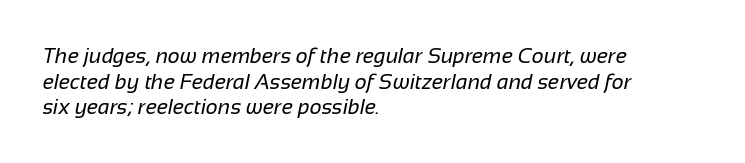
{"bold": "no", "underline": "no", "align": "left", "line_spacing_ratio": 1.22, "letter_spacing": "normal", "letter_spacing_em": 0.0, "glyph_px": 21}
